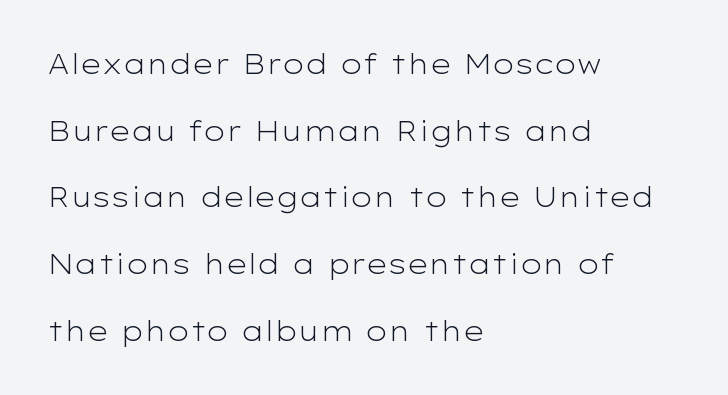
{"italic": "no", "bold": "no", "underline": "no", "align": "left", "line_spacing": "loose", "line_spacing_ratio": 2.47, "letter_spacing": "normal", "letter_spacing_em": 0.0, "glyph_px": 27}
